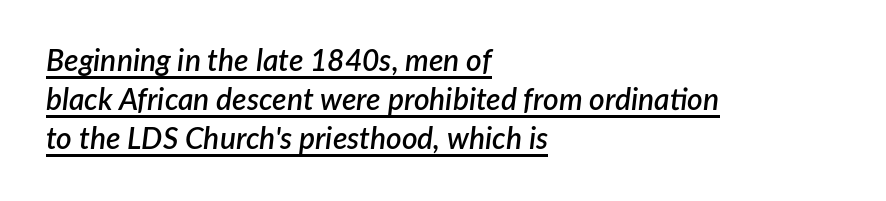
Q: Is the text bold? A: Semi-bold.
Q: Is the text italic (slanted)? A: Yes, it leans right by about 7 degrees.
Q: Is the text underlined? A: Yes.
Q: How is the paragraph aligned? A: Left-aligned.
Q: Is the spacing between letters normal or unusually wide? A: Normal.
Q: Is the spacing between lines tight, normal or loose? A: Normal.
Q: Width (condensed, normal, or wide)? A: Normal.
Q: Stroke contrast? A: Low.
Q: x-height? A: Medium.
Q: Monospaced? A: No.
